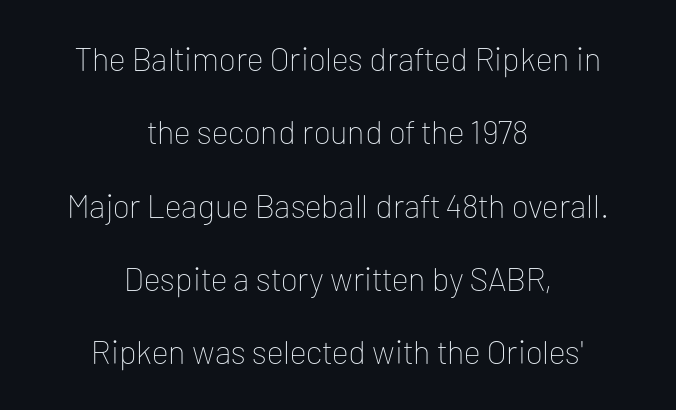
Q: Is the text bold? A: No.
Q: Is the text italic (slanted)? A: No, it is upright.
Q: Is the typeface a serif or a sans-serif typeface? A: Sans-serif.
Q: Is the text underlined? A: No.
Q: How is the paragraph aligned? A: Centered.
Q: Is the spacing between letters normal or unusually wide? A: Normal.
Q: Is the spacing between lines tight, normal or loose? A: Loose.
Q: Width (condensed, normal, or wide)? A: Normal.
Q: Stroke contrast? A: Low.
Q: x-height? A: Medium.
Q: Monospaced? A: No.
